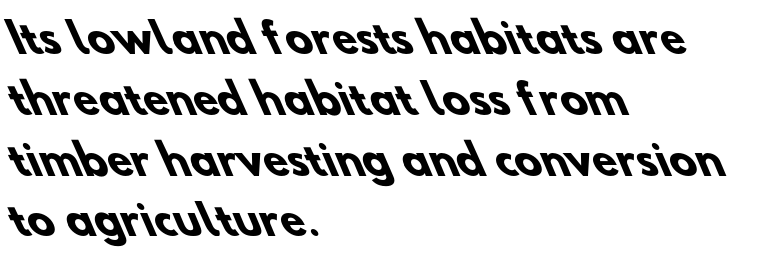
The font family rendered here belongs to the sans-serif group. The lines in this sample share a left origin and differ only in where they stop. Rule under the text: the space is simply empty. Compared with typical paragraphs, the rows here are spaced about the same.
